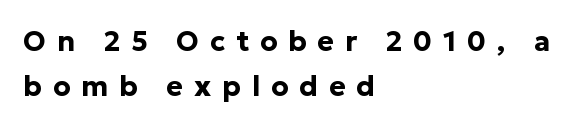
You can tell it's not italic because the verticals are truly vertical. You can tell from the bare stems that sans-serif type was used. All the whitespace from short lines collects on the right. Leading matches the norm, producing a regular column. Honestly, there is no underline to notice here at all. The line texture is sparse and dotted thanks to wide tracking.
